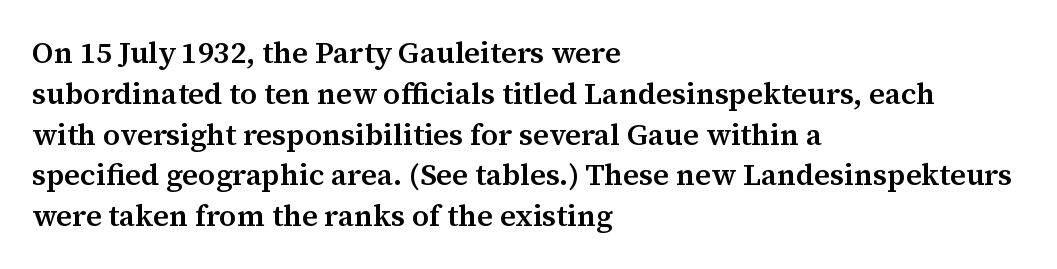
{"serif": "yes", "italic": "no", "bold": "semi", "weight": "semibold", "width": "normal", "stroke_contrast": "medium", "x_height": "medium", "monospaced": "no", "underline": "no", "align": "left", "line_spacing": "normal", "line_spacing_ratio": 1.36, "letter_spacing": "normal", "letter_spacing_em": 0.0, "glyph_px": 30}
